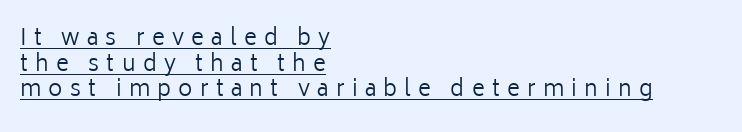
{"italic": "no", "bold": "no", "underline": "yes", "align": "left", "line_spacing_ratio": 1.17, "letter_spacing": "wide", "letter_spacing_em": 0.33, "glyph_px": 22}
